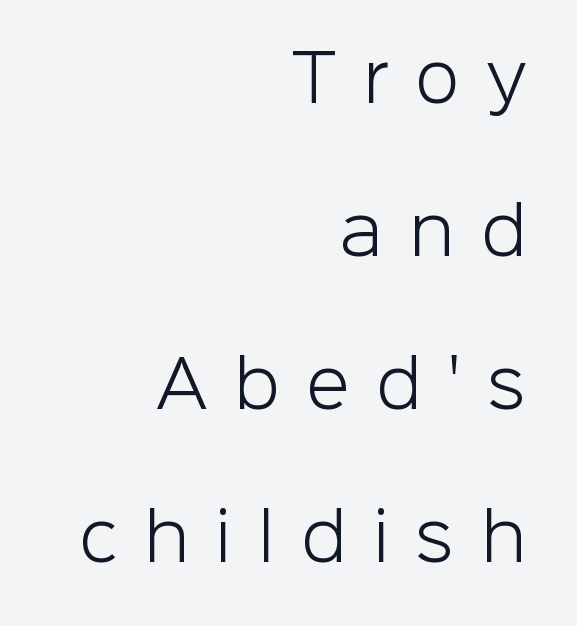
Do the characters align in a grid? No, the font is proportional. Tracking here is generous; glyphs stand well apart from one another. The gap between lines stays unmarked. A quiet, ordinary-to-light weight characterises the typeface. Unlike italic type, these characters show no tilt at all. The rendering anchors every line to the right-hand side.
